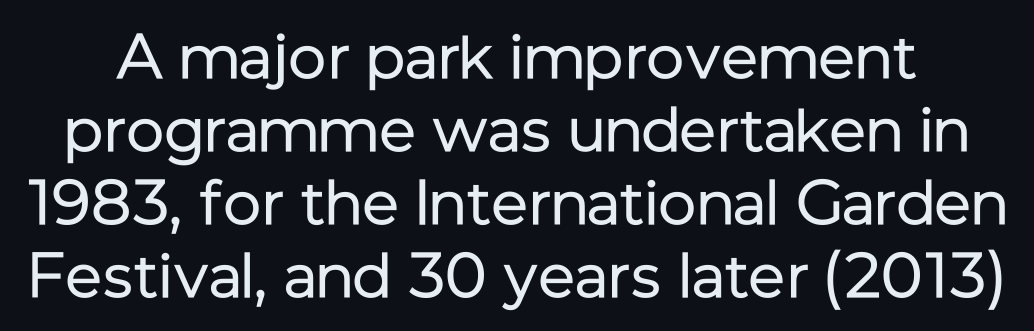
The image shows 63 px regular-weight sans-serif type, upright; set line spacing 1.16x, normal letter spacing, not underlined; low stroke contrast and a medium x-height.
